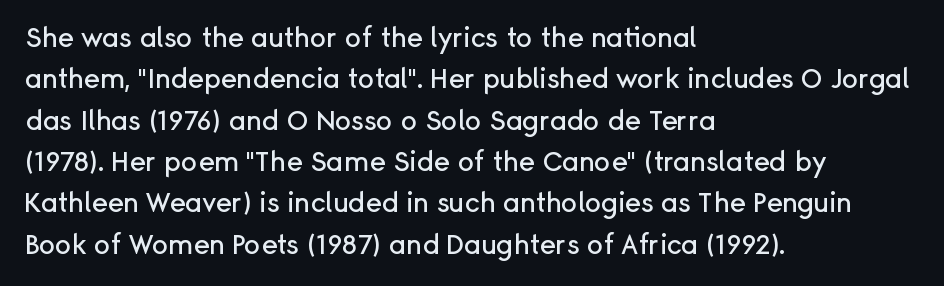
Successive baselines arrive at the customary interval. Short and long lines alike share a common starting point at left. Italic: no, the glyphs are upright roman. Short note: letters normally spaced. Quick note: underline off.
